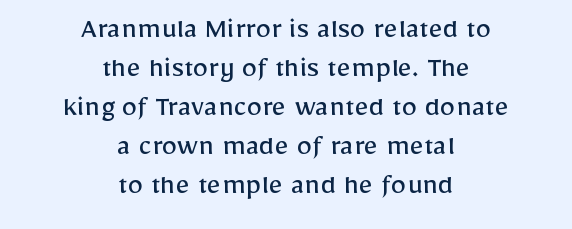
You could not count columns in this text — the font is proportionally spaced. These lines are composed in type without serifs. The strip under each line holds only bare page. The passage is arranged like a title page — every line centered. Standard letterfit; no display-style spreading of the glyphs.
